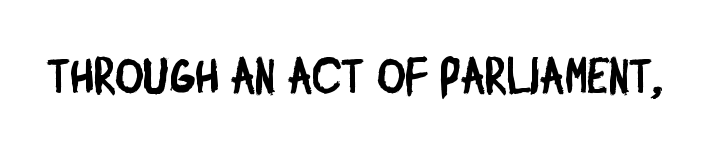
A typesetter would label this face a sans. The passage shown is typed in a proportional face where columns would drift. Inter-character spacing is left at the font's built-in metrics. No word sits above an underline.
